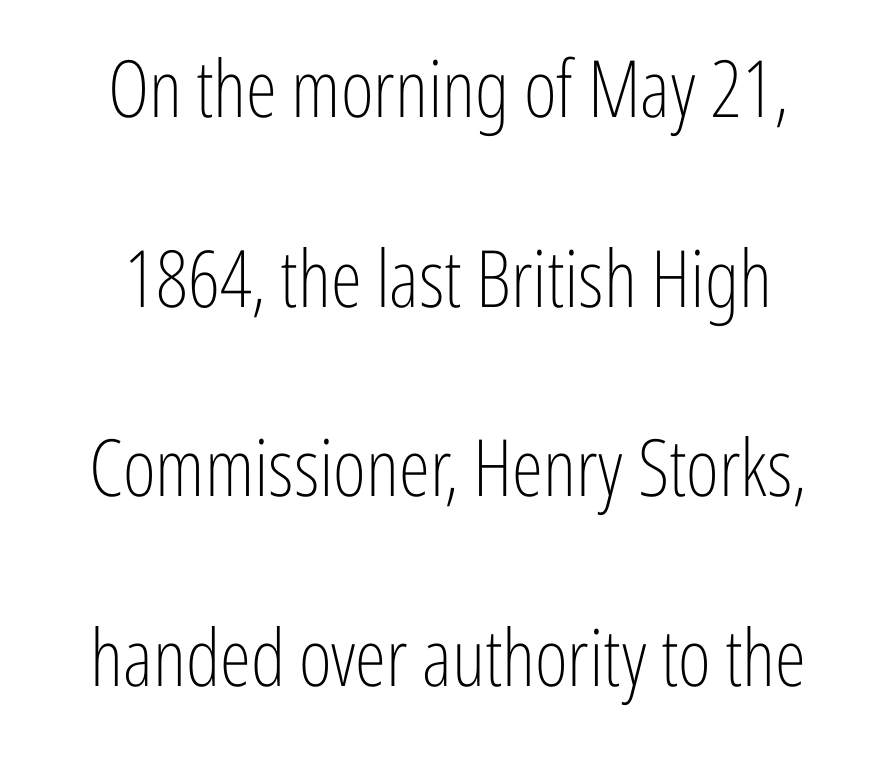
Q: Is the text bold? A: No.
Q: Is the text italic (slanted)? A: No, it is upright.
Q: Is the typeface a serif or a sans-serif typeface? A: Sans-serif.
Q: Is the text underlined? A: No.
Q: How is the paragraph aligned? A: Centered.
Q: Is the spacing between letters normal or unusually wide? A: Normal.
Q: Is the spacing between lines tight, normal or loose? A: Loose.
Q: Width (condensed, normal, or wide)? A: Condensed.
Q: Stroke contrast? A: Low.
Q: x-height? A: Medium.
Q: Monospaced? A: No.
